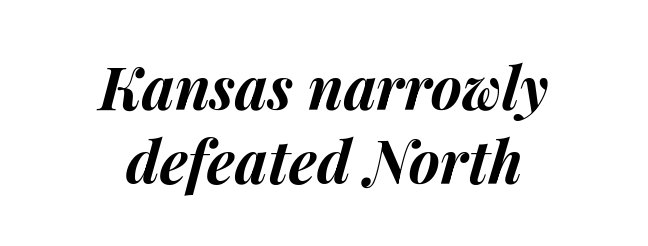
Q: Is the text bold? A: Yes.
Q: Is the text italic (slanted)? A: Yes, it leans right by about 14 degrees.
Q: Is the text underlined? A: No.
Q: How is the paragraph aligned? A: Centered.
Q: Is the spacing between letters normal or unusually wide? A: Normal.
Q: Is the spacing between lines tight, normal or loose? A: Normal.
Q: Width (condensed, normal, or wide)? A: Normal.
Q: Stroke contrast? A: Medium.
Q: x-height? A: Medium.
Q: Monospaced? A: No.
